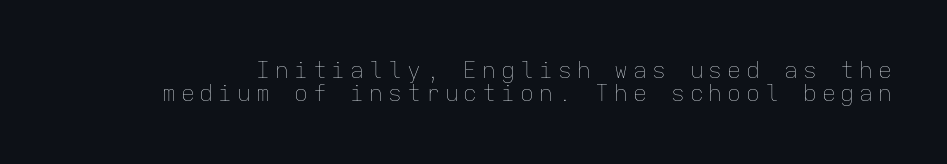
Check the space under the baseline: it is left empty. Does the leading feel generous? Not at all — it's pinched. Caption: expanded tracking, letters set apart. The letters stand upright; this is a roman face. Stem width sits at or under what a default text font uses.
